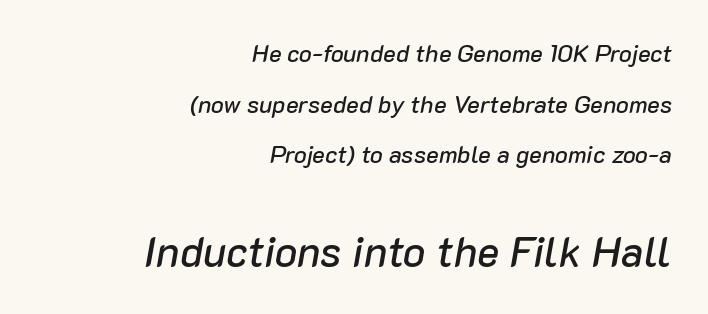
You could not count columns in this text — the font is proportionally spaced. These lines are set flush right with a ragged left edge. There is no visible air inserted between adjacent glyphs. Look at the glyph heights: the lower group is clearly the bigger setting. Clear beneath every line of the passage. In terms of posture, this sample is oblique.
